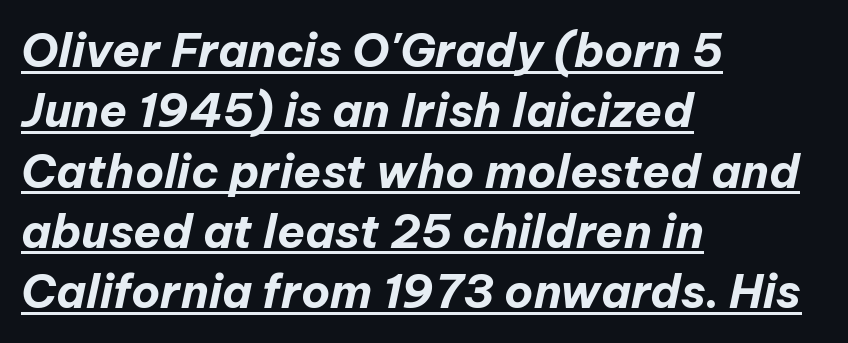
The image shows 46 px bold type, italic (leaning right); set left-aligned, normal line spacing (1.31x), normal letter spacing, underlined; low stroke contrast and a medium x-height.
